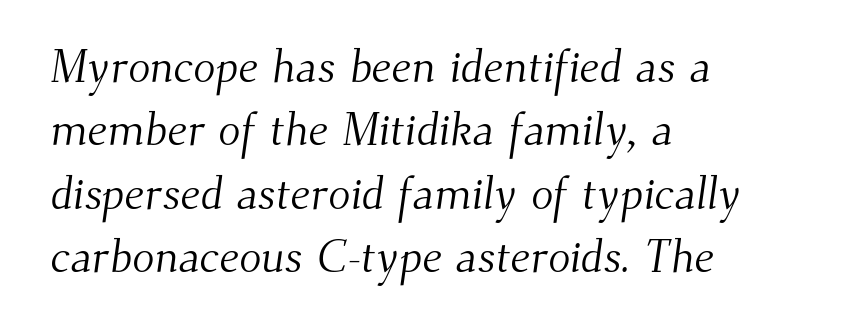
In CSS terms this would be text-align: left. Between one letter and the next there's only the usual sliver of space. Leading matches the norm, producing a regular column. The characters are drawn with everyday or finer stroke widths. Descenders are the only things crossing below the line.
